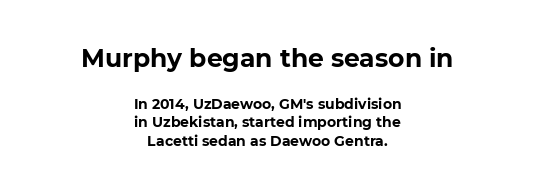
The image shows 25 px bold type, upright; set centered, normal line spacing (1.32x), normal letter spacing, not underlined; the first (top) block is 1.79x larger.
